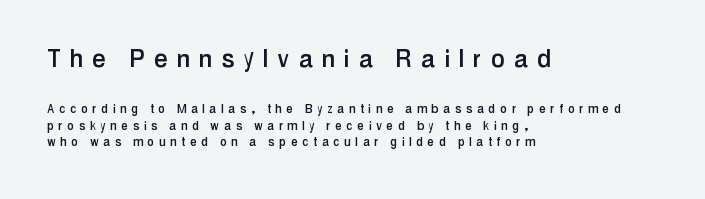
The image shows 30 px condensed sans-serif type, upright; set left-aligned, tight line spacing (1.08x), unusually wide letter spacing (+0.34 em), not underlined; the first (top) block is 2.0x larger; low stroke contrast and a medium x-height.
